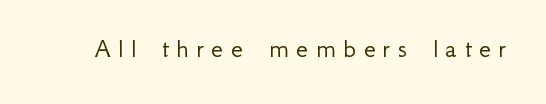
Q: Is the text bold? A: No.
Q: Is the text italic (slanted)? A: No, it is upright.
Q: Is the typeface a serif or a sans-serif typeface? A: Sans-serif.
Q: Is the text underlined? A: No.
Q: Is the spacing between letters normal or unusually wide? A: Unusually wide.
Q: Width (condensed, normal, or wide)? A: Normal.
Q: Stroke contrast? A: Low.
Q: x-height? A: Small.
Q: Monospaced? A: No.
